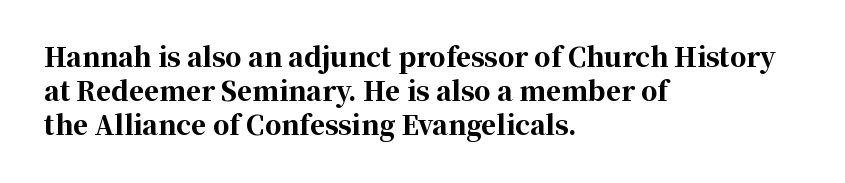
{"italic": "no", "bold": "yes", "underline": "no", "align": "left", "line_spacing": "normal", "line_spacing_ratio": 1.3, "letter_spacing": "normal", "letter_spacing_em": 0.0, "glyph_px": 26}
